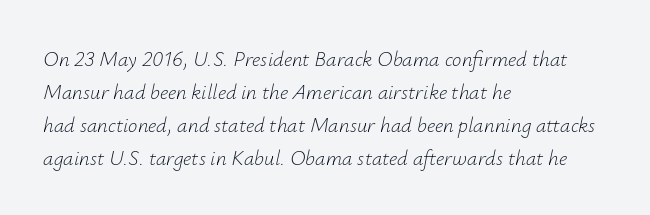
The image shows 21 px text type, italic (leaning right); set left-aligned, normal line spacing (1.57x), normal letter spacing, not underlined.
